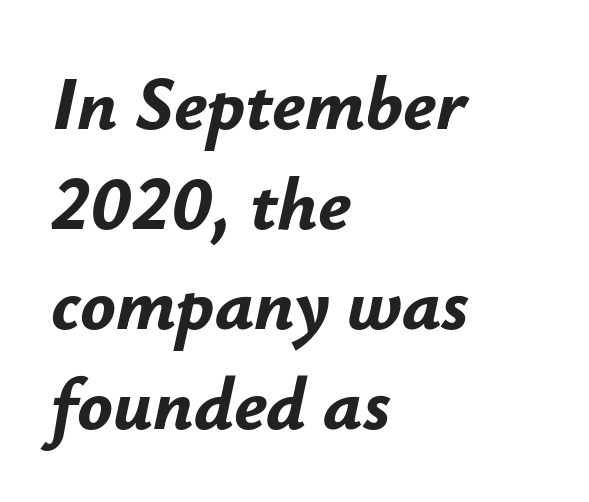
The image shows 74 px bold type, italic (leaning right); set left-aligned, normal line spacing (1.35x), normal letter spacing, not underlined; low stroke contrast and a small x-height.
